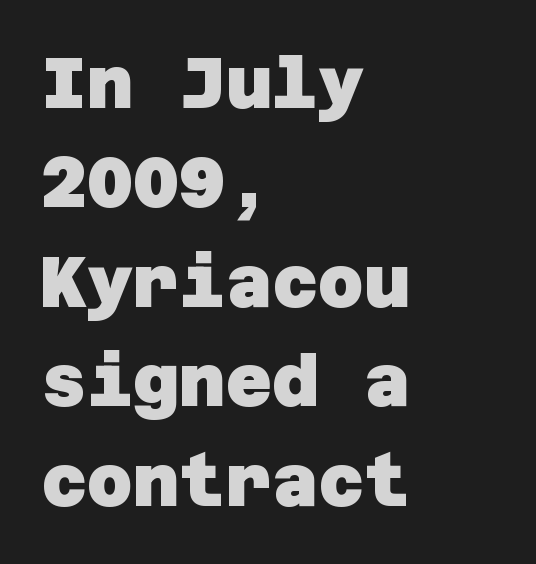
The image shows 71 px heavy sans-serif type; set left-aligned, normal line spacing (1.4x), normal letter spacing, not underlined; low stroke contrast and a large x-height.
